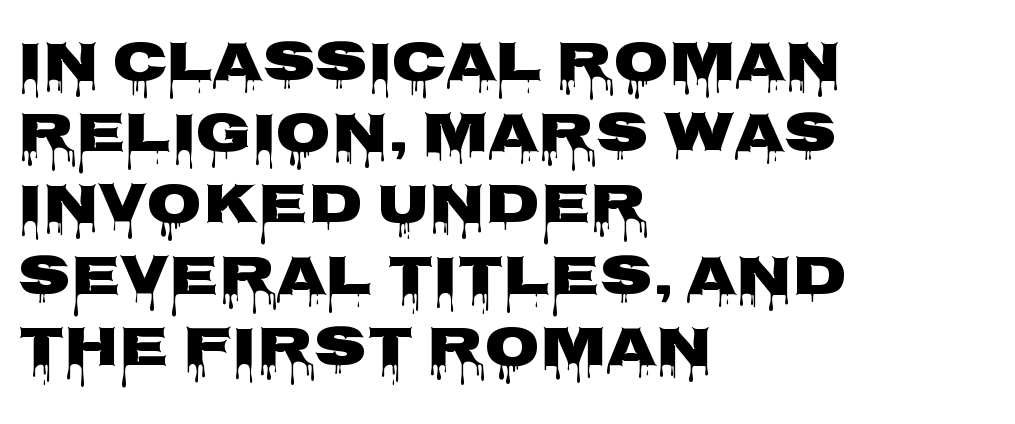
Q: Is the text bold? A: Yes.
Q: Is the text italic (slanted)? A: No, it is upright.
Q: Is the typeface a serif or a sans-serif typeface? A: Sans-serif.
Q: Is the text underlined? A: No.
Q: How is the paragraph aligned? A: Left-aligned.
Q: Is the spacing between letters normal or unusually wide? A: Normal.
Q: Is the spacing between lines tight, normal or loose? A: Normal.
Q: Width (condensed, normal, or wide)? A: Wide.
Q: Stroke contrast? A: Low.
Q: x-height? A: Large.
Q: Monospaced? A: No.
